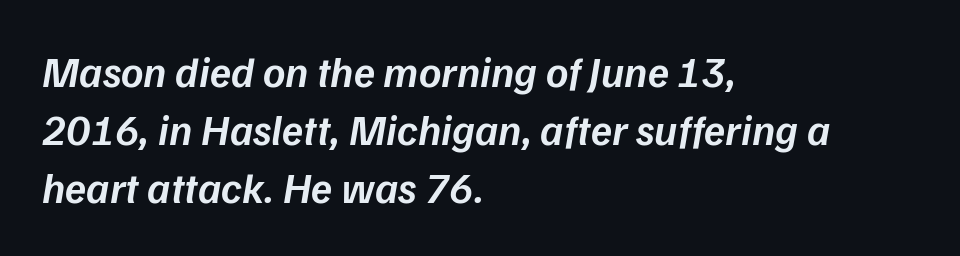
The image shows 43 px semibold type, italic (leaning right); set left-aligned, normal line spacing (1.35x), normal letter spacing, not underlined; low stroke contrast and a medium x-height.
